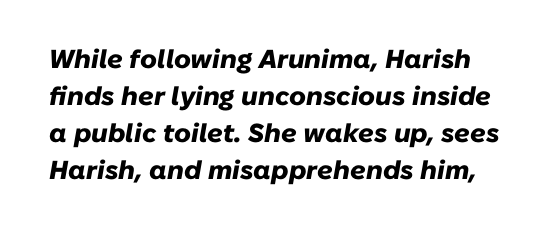
{"italic": "yes", "lean": "right", "slant_degrees": 10, "bold": "yes", "underline": "no", "line_spacing": "normal", "line_spacing_ratio": 1.42, "letter_spacing": "normal", "letter_spacing_em": 0.0, "glyph_px": 26}
